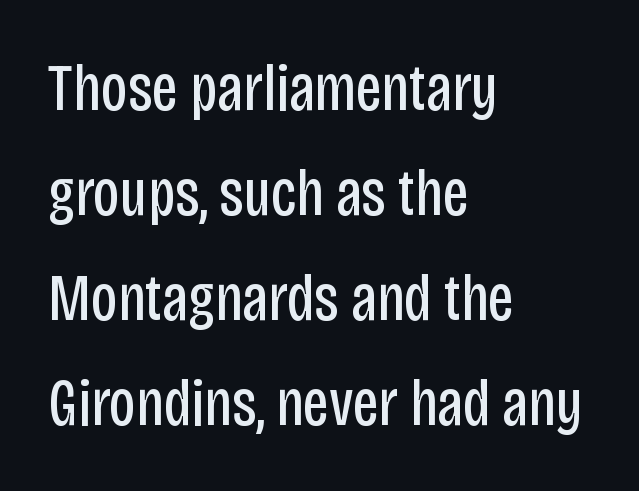
{"serif": "no", "italic": "no", "bold": "no", "weight": "regular", "width": "condensed", "stroke_contrast": "low", "x_height": "large", "monospaced": "no", "underline": "no", "align": "left", "line_spacing": "normal", "line_spacing_ratio": 1.59, "letter_spacing": "normal", "letter_spacing_em": 0.0, "glyph_px": 66}
